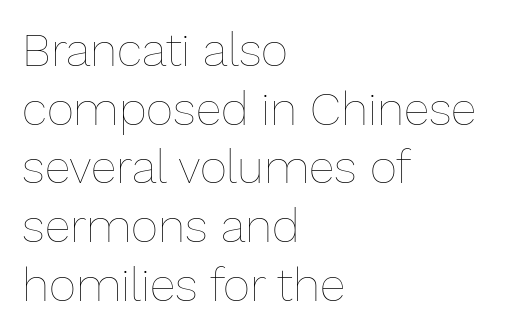
The image shows 47 px thin type, upright; set left-aligned, normal line spacing (1.25x), normal letter spacing, not underlined; low stroke contrast and a medium x-height.
